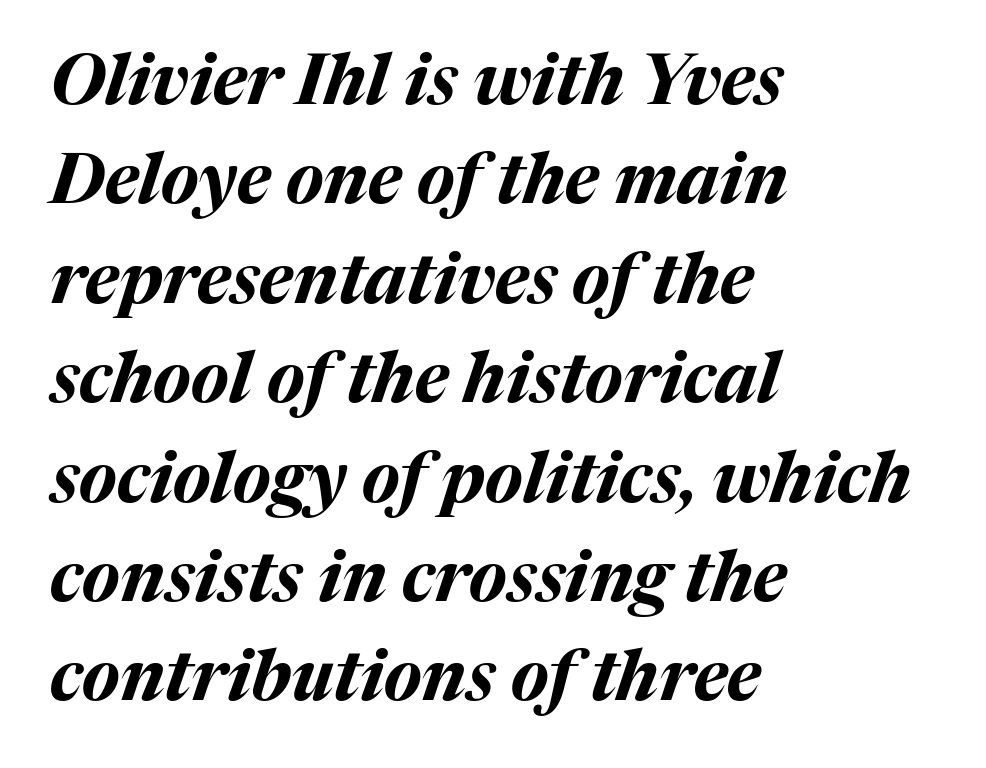
The image shows 70 px bold type, italic (leaning right); set left-aligned, normal line spacing (1.42x), normal letter spacing, not underlined; medium stroke contrast and a medium x-height.
